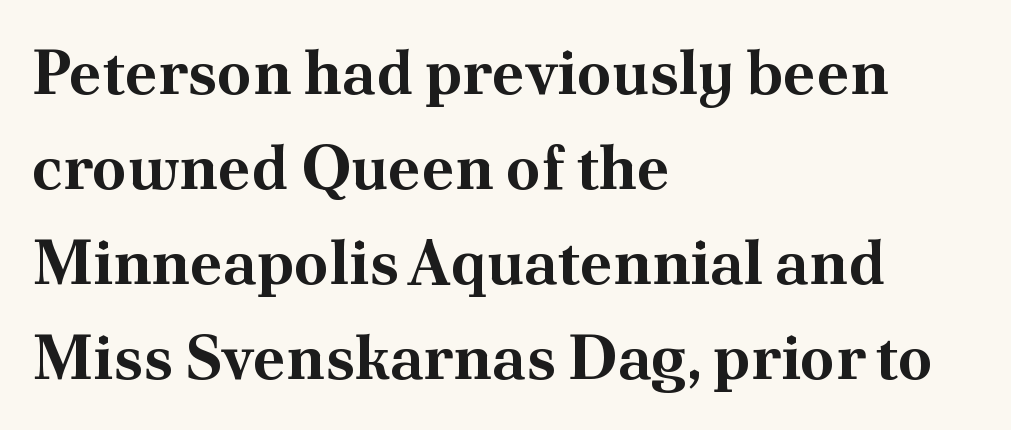
Q: Is the text bold? A: Yes.
Q: Is the text italic (slanted)? A: No, it is upright.
Q: Is the typeface a serif or a sans-serif typeface? A: Serif.
Q: Is the text underlined? A: No.
Q: How is the paragraph aligned? A: Left-aligned.
Q: Is the spacing between letters normal or unusually wide? A: Normal.
Q: Is the spacing between lines tight, normal or loose? A: Normal.
Q: Width (condensed, normal, or wide)? A: Normal.
Q: Stroke contrast? A: Medium.
Q: x-height? A: Small.
Q: Monospaced? A: No.
